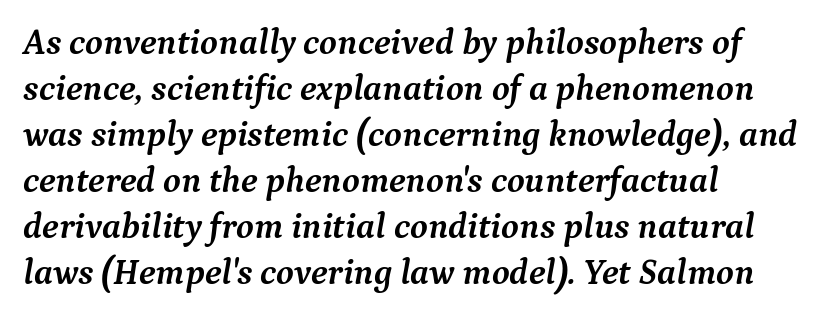
{"serif": "yes", "italic": "yes", "lean": "right", "slant_degrees": 9, "bold": "yes", "weight": "semibold", "width": "normal", "stroke_contrast": "medium", "x_height": "medium", "monospaced": "no", "underline": "no", "align": "left", "line_spacing": "normal", "line_spacing_ratio": 1.28, "letter_spacing": "normal", "letter_spacing_em": 0.0, "glyph_px": 36}
